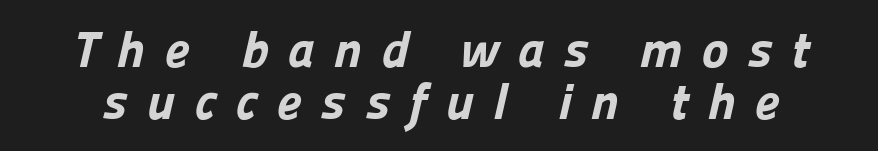
{"serif": "no", "bold": "yes", "weight": "bold", "width": "normal", "stroke_contrast": "low", "x_height": "medium", "monospaced": "no", "underline": "no", "line_spacing": "tight", "line_spacing_ratio": 1.02, "letter_spacing": "wide", "letter_spacing_em": 0.37, "glyph_px": 51}
